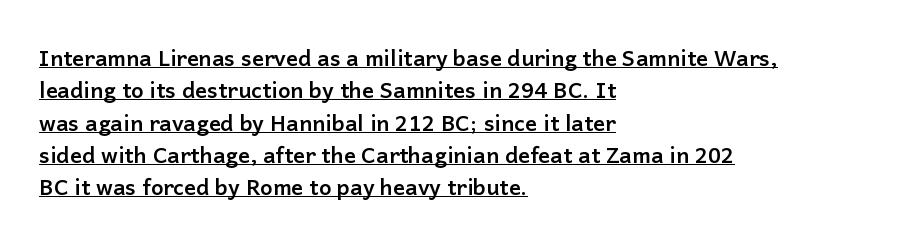
The image shows 22 px bold type, upright; set left-aligned, normal line spacing (1.47x), normal letter spacing, underlined.
